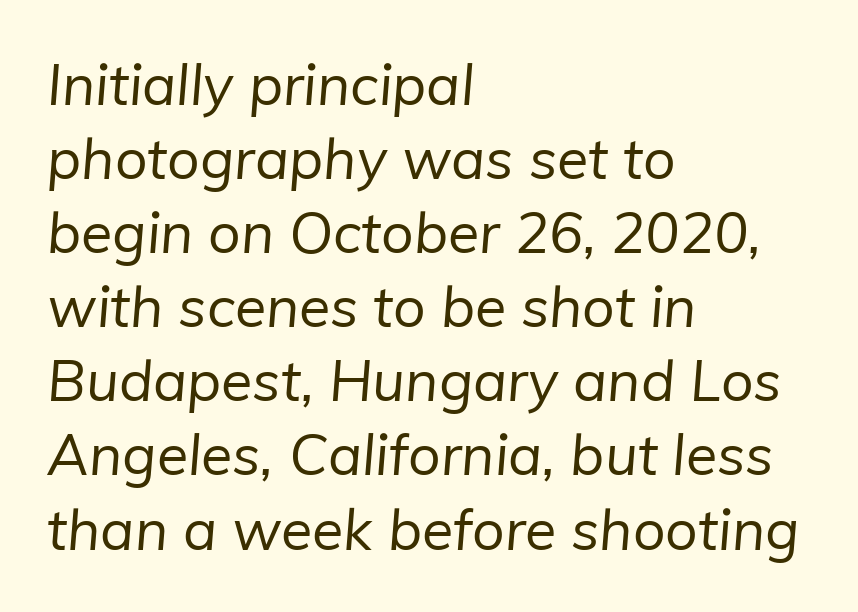
Observe the absence of serifs on each vertical stroke in this sample. The passage shown is typed in a proportional face where columns would drift. The rag falls on the right side of this text block. One glance says typical: line gaps are just what's usual.
